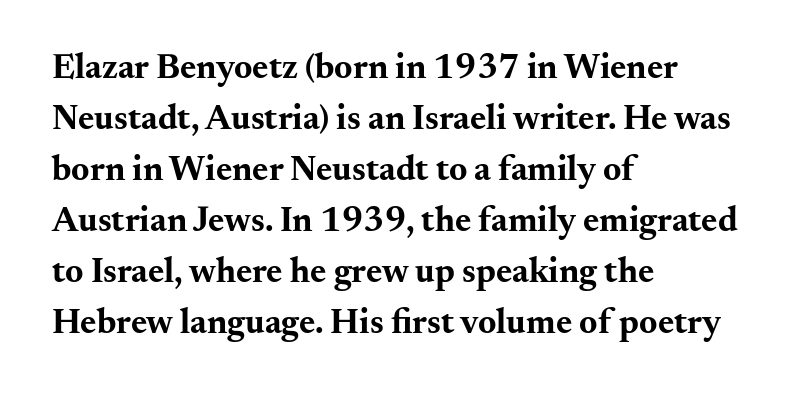
{"serif": "yes", "italic": "no", "bold": "yes", "weight": "bold", "width": "wide", "stroke_contrast": "medium", "x_height": "small", "monospaced": "no", "underline": "no", "align": "left", "line_spacing": "normal", "line_spacing_ratio": 1.46, "letter_spacing": "normal", "letter_spacing_em": 0.0, "glyph_px": 35}
